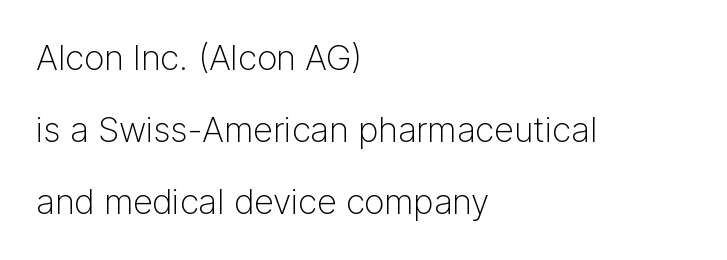
The specimen omits any rule beneath the text block's lines. Default kerning and tracking; the words read as compact shapes. The rendering uses natural spacing where letterforms have individual widths. Vertical strokes here are truly vertical. Notice the wide empty band between every row — that's loose leading.
